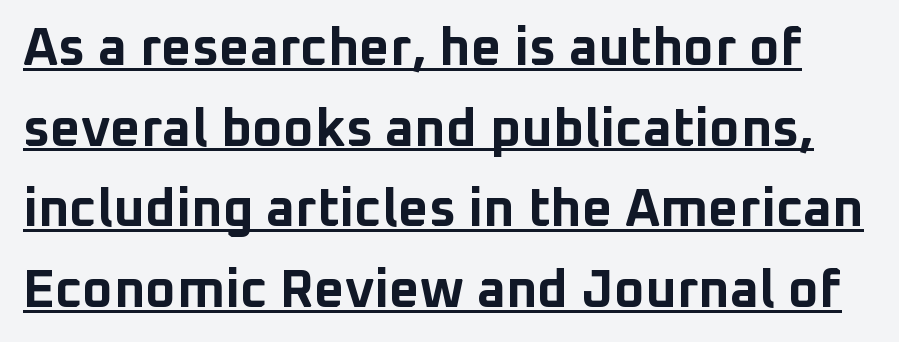
Q: Is the text bold? A: Yes.
Q: Is the text italic (slanted)? A: No, it is upright.
Q: Is the typeface a serif or a sans-serif typeface? A: Sans-serif.
Q: Is the text underlined? A: Yes.
Q: Is the spacing between letters normal or unusually wide? A: Normal.
Q: Is the spacing between lines tight, normal or loose? A: Normal.
Q: Width (condensed, normal, or wide)? A: Normal.
Q: Stroke contrast? A: Low.
Q: x-height? A: Medium.
Q: Monospaced? A: No.
